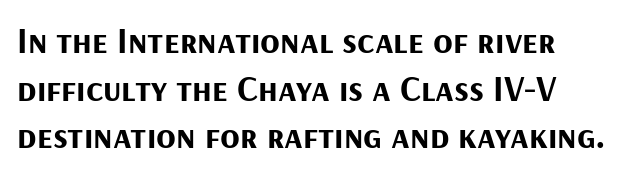
{"serif": "no", "italic": "no", "bold": "yes", "weight": "bold", "width": "normal", "stroke_contrast": "medium", "x_height": "medium", "monospaced": "no", "underline": "no", "align": "left", "line_spacing": "normal", "line_spacing_ratio": 1.32, "letter_spacing": "normal", "letter_spacing_em": 0.0, "glyph_px": 36}
